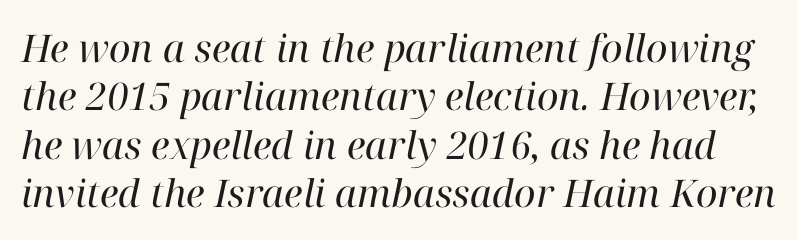
The image shows 38 px regular-weight serif type, italic (leaning right); set normal line spacing (1.27x), normal letter spacing, not underlined; high stroke contrast and a medium x-height.
